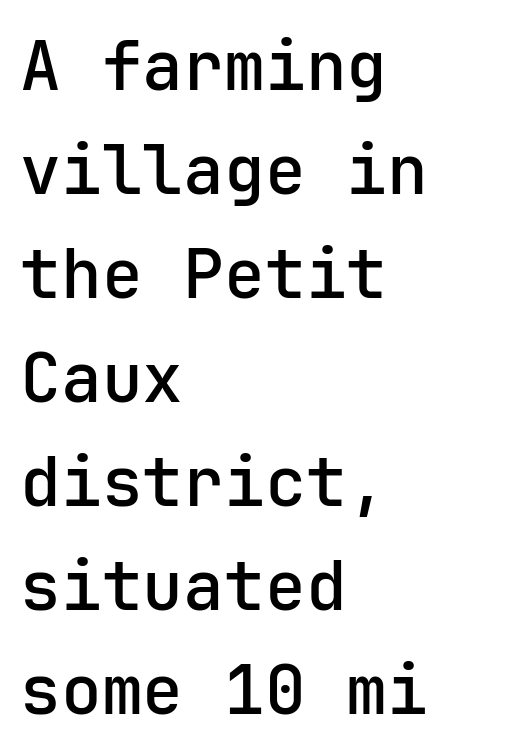
{"serif": "no", "italic": "no", "bold": "semi", "weight": "semibold", "width": "normal", "stroke_contrast": "low", "x_height": "medium", "underline": "no", "align": "left", "line_spacing": "normal", "line_spacing_ratio": 1.53, "letter_spacing": "normal", "letter_spacing_em": 0.0, "glyph_px": 68}
